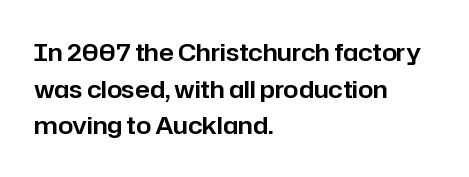
The image shows 24 px text type, upright; set left-aligned, normal line spacing (1.53x), normal letter spacing, not underlined.
